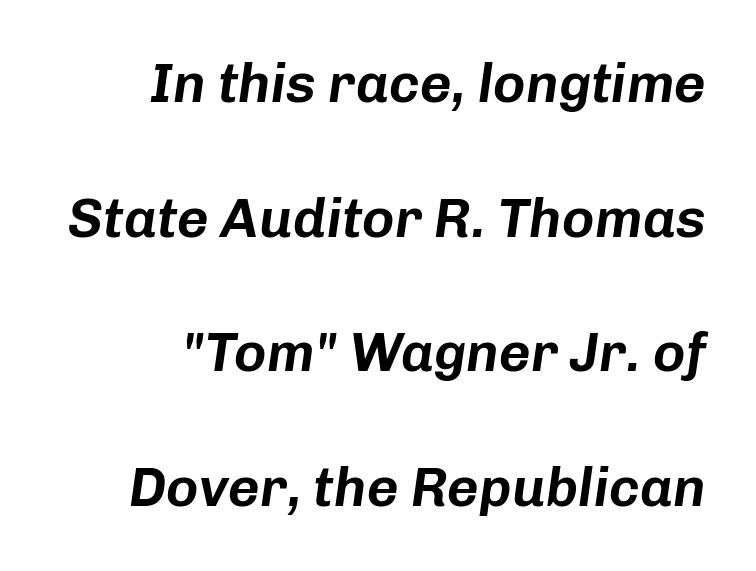
Q: Is the text italic (slanted)? A: Yes, it leans right by about 8 degrees.
Q: Is the text underlined? A: No.
Q: How is the paragraph aligned? A: Right-aligned.
Q: Is the spacing between letters normal or unusually wide? A: Normal.
Q: Is the spacing between lines tight, normal or loose? A: Loose.
Q: Width (condensed, normal, or wide)? A: Normal.
Q: Stroke contrast? A: Low.
Q: x-height? A: Medium.
Q: Monospaced? A: No.
